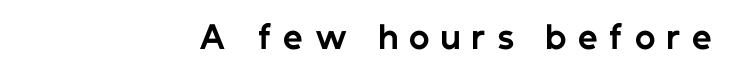
{"serif": "no", "italic": "no", "bold": "yes", "weight": "bold", "width": "normal", "stroke_contrast": "low", "x_height": "medium", "monospaced": "no", "underline": "no", "align": "right", "letter_spacing": "wide", "letter_spacing_em": 0.36, "glyph_px": 31}
